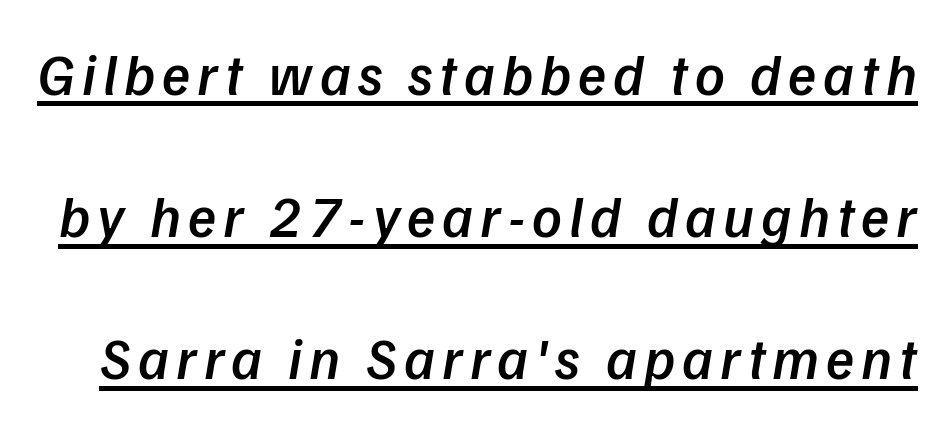
The whole block is typeset with a tilt. What weight is shown? A semibold, between regular and bold. A baseline rule has been typeset under these characters. The passage shown is typed in a proportional face where columns would drift. How would I describe the line gaps? Wide and relaxed.
